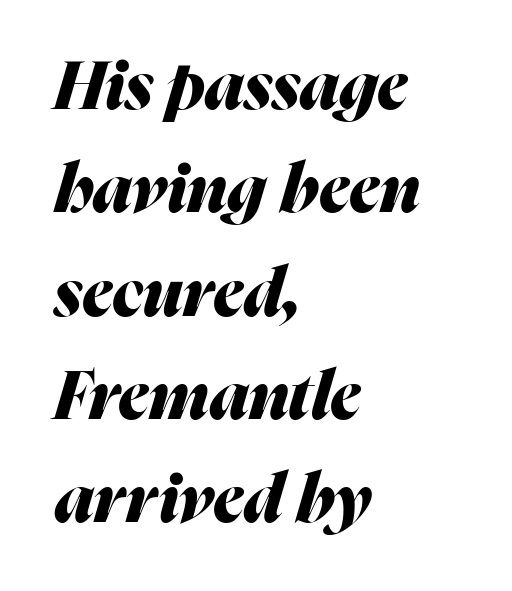
Q: Is the text bold? A: Yes.
Q: Is the text italic (slanted)? A: Yes, it leans right by about 16 degrees.
Q: Is the text underlined? A: No.
Q: How is the paragraph aligned? A: Left-aligned.
Q: Is the spacing between letters normal or unusually wide? A: Normal.
Q: Is the spacing between lines tight, normal or loose? A: Normal.
Q: Width (condensed, normal, or wide)? A: Normal.
Q: Stroke contrast? A: Medium.
Q: x-height? A: Medium.
Q: Monospaced? A: No.
